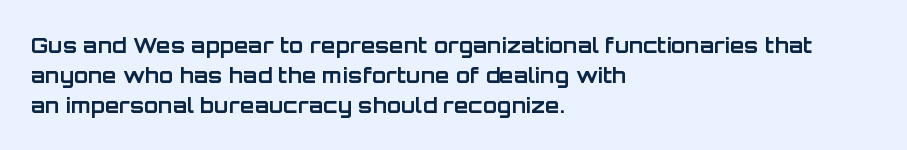
The image shows 21 px bold type, upright; set left-aligned, normal line spacing (1.42x), normal letter spacing, not underlined.
